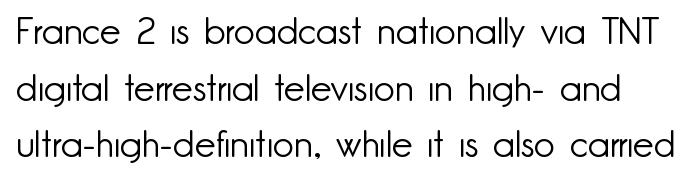
Q: Is the text bold? A: No.
Q: Is the text italic (slanted)? A: No, it is upright.
Q: Is the typeface a serif or a sans-serif typeface? A: Sans-serif.
Q: Is the text underlined? A: No.
Q: Is the spacing between letters normal or unusually wide? A: Normal.
Q: Is the spacing between lines tight, normal or loose? A: Normal.
Q: Width (condensed, normal, or wide)? A: Normal.
Q: Stroke contrast? A: Low.
Q: x-height? A: Small.
Q: Monospaced? A: No.
